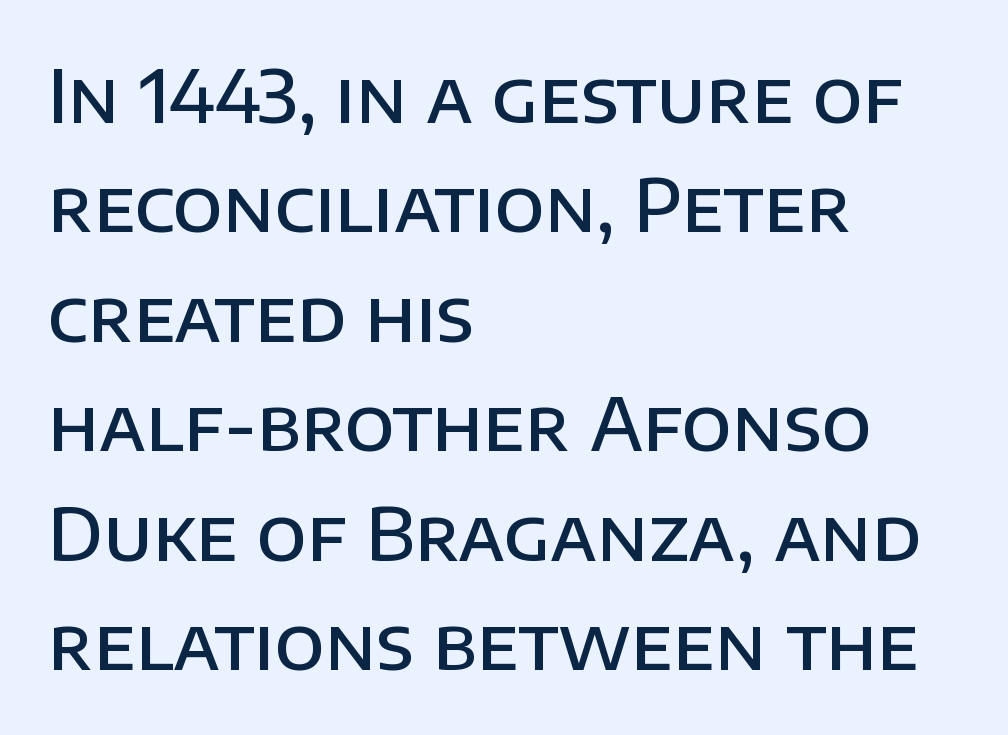
Check the space under the baseline: it is left empty. Italic? Not at all — the glyphs are vertical. A student would call this left alignment; a typographer would say flush left, rag right. This sample uses a sans-serif face.
